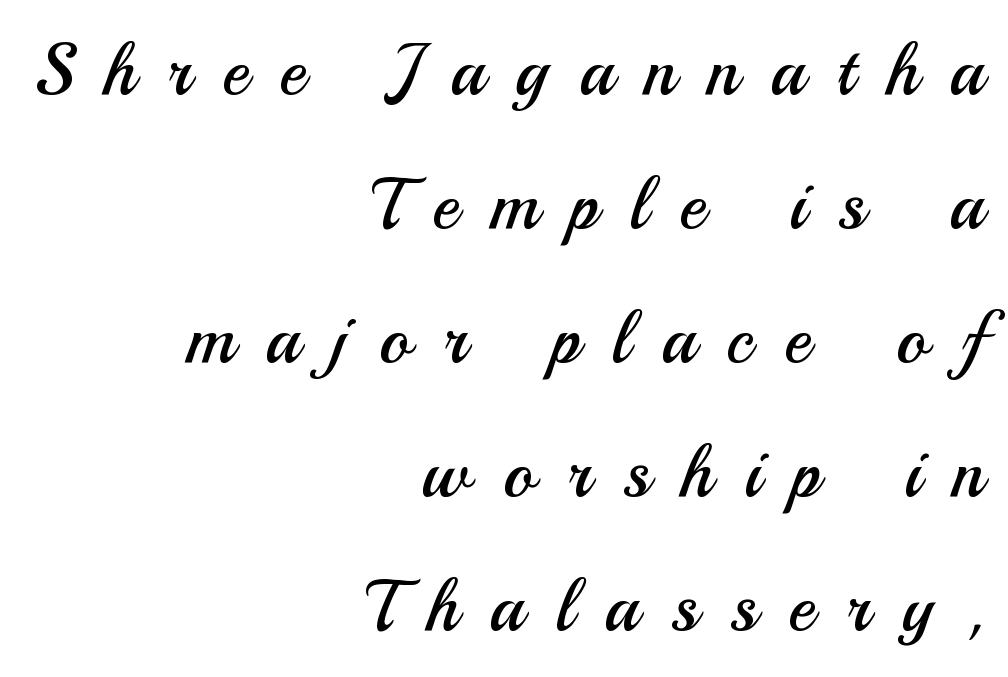
Is the type heavy? It reads as light-to-regular instead. Lines of text with bare space underneath. The typeface chosen for these lines omits serifs. Horizontal alignment here is rightward, an uncommon choice for prose.
